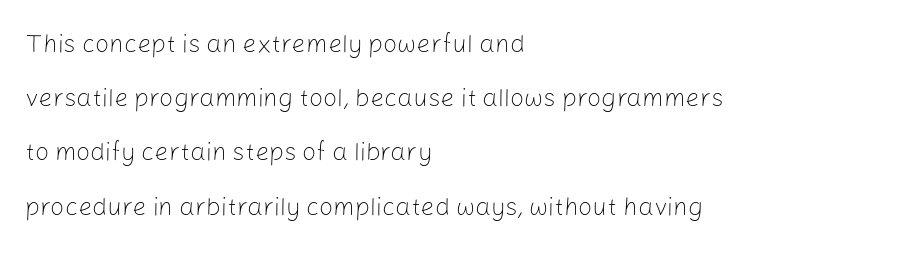
{"italic": "no", "bold": "no", "underline": "no", "align": "left", "line_spacing": "loose", "line_spacing_ratio": 2.17, "letter_spacing": "normal", "letter_spacing_em": 0.0, "glyph_px": 25}
